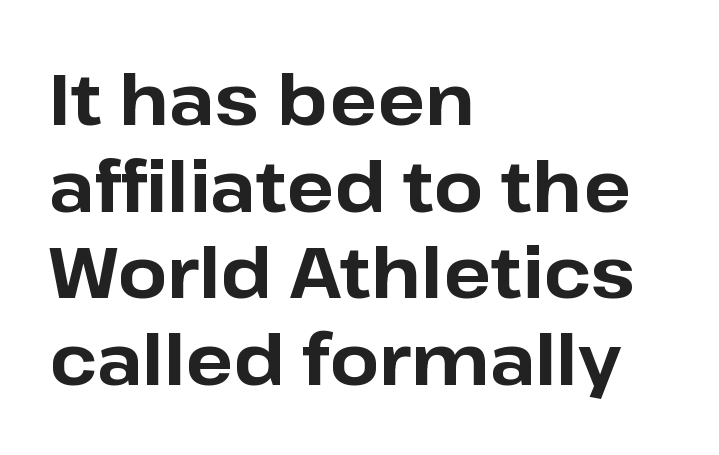
Q: Is the text bold? A: Yes.
Q: Is the text italic (slanted)? A: No, it is upright.
Q: Is the typeface a serif or a sans-serif typeface? A: Sans-serif.
Q: Is the text underlined? A: No.
Q: How is the paragraph aligned? A: Left-aligned.
Q: Is the spacing between letters normal or unusually wide? A: Normal.
Q: Width (condensed, normal, or wide)? A: Normal.
Q: Stroke contrast? A: Low.
Q: x-height? A: Medium.
Q: Monospaced? A: No.
